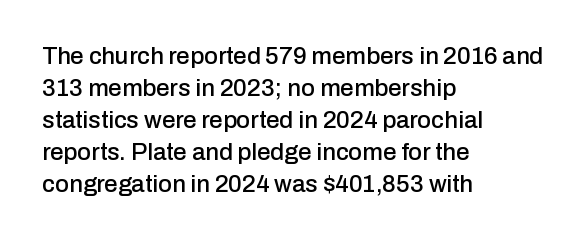
{"italic": "no", "underline": "no", "align": "left", "line_spacing": "normal", "line_spacing_ratio": 1.33, "letter_spacing": "normal", "letter_spacing_em": 0.0, "glyph_px": 24}
